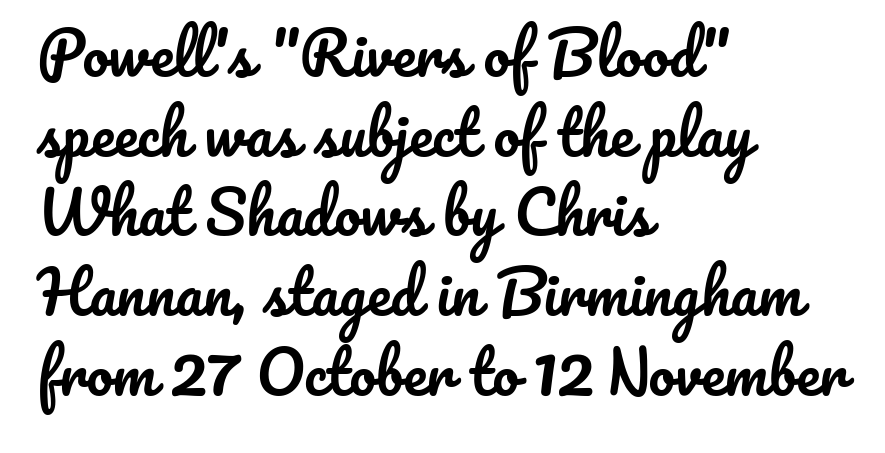
The image shows 59 px text type; set left-aligned, normal line spacing (1.35x), normal letter spacing, not underlined; low stroke contrast and a small x-height.
